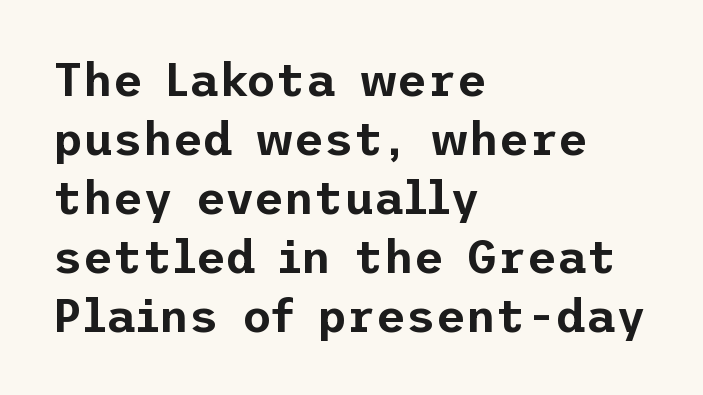
Regarding serifs, this sample does without them. Horizontal bands of white between lines are of average thickness. Posture: upright roman. The strip under each line holds only bare page. The compositor pushed each line to the left boundary. No extra tracking has been applied to these lines.
